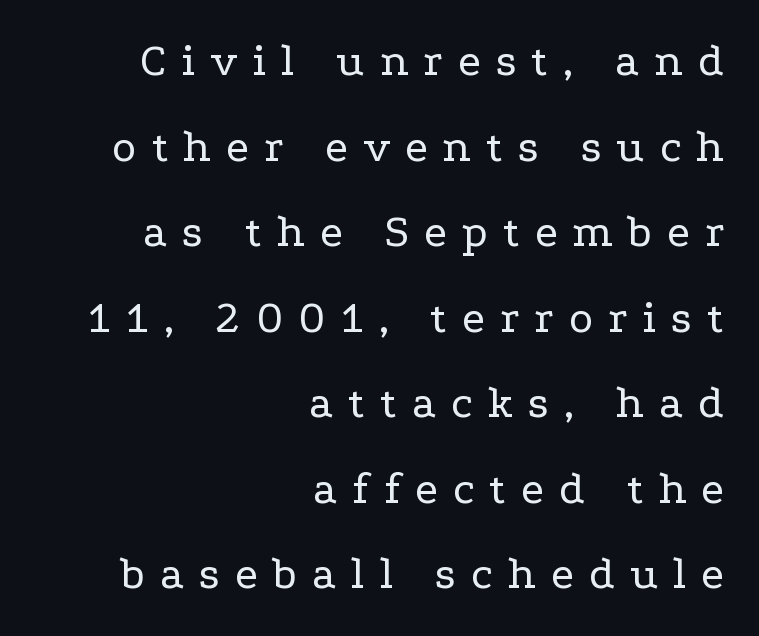
Q: Is the text bold? A: No.
Q: Is the text italic (slanted)? A: No, it is upright.
Q: Is the typeface a serif or a sans-serif typeface? A: Serif.
Q: Is the text underlined? A: No.
Q: How is the paragraph aligned? A: Right-aligned.
Q: Is the spacing between letters normal or unusually wide? A: Unusually wide.
Q: Width (condensed, normal, or wide)? A: Wide.
Q: Stroke contrast? A: Low.
Q: x-height? A: Medium.
Q: Monospaced? A: No.
